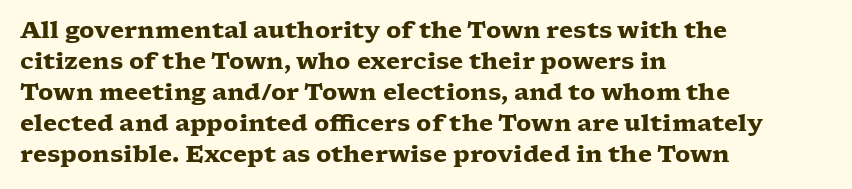
{"italic": "no", "bold": "yes", "underline": "no", "align": "left", "line_spacing": "normal", "line_spacing_ratio": 1.35, "letter_spacing": "normal", "letter_spacing_em": 0.0, "glyph_px": 23}
